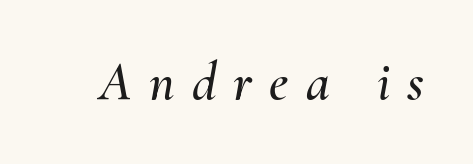
Q: Is the text italic (slanted)? A: Yes, it leans right by about 10 degrees.
Q: Is the text underlined? A: No.
Q: Is the spacing between letters normal or unusually wide? A: Unusually wide.
Q: Width (condensed, normal, or wide)? A: Normal.
Q: Stroke contrast? A: Medium.
Q: x-height? A: Small.
Q: Monospaced? A: No.
